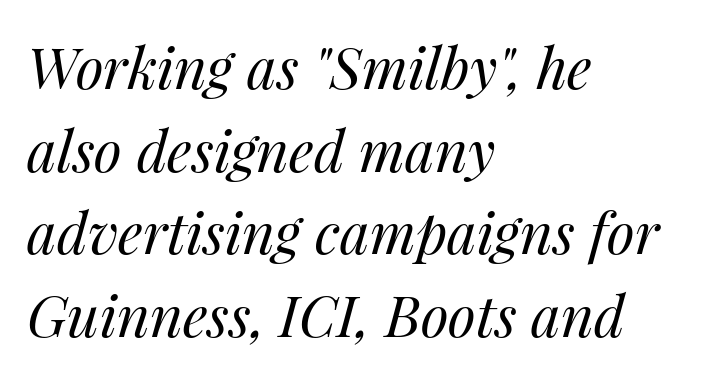
The image shows 57 px regular-weight type, italic (leaning right); set left-aligned, normal line spacing (1.45x), normal letter spacing, not underlined; medium stroke contrast and a medium x-height.
